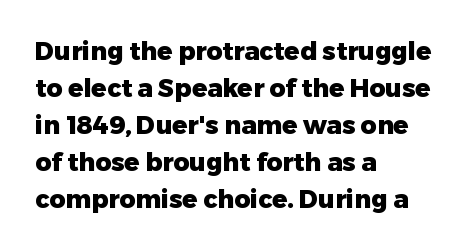
{"italic": "no", "bold": "yes", "underline": "no", "align": "left", "line_spacing": "normal", "line_spacing_ratio": 1.48, "letter_spacing": "normal", "letter_spacing_em": 0.0, "glyph_px": 25}
